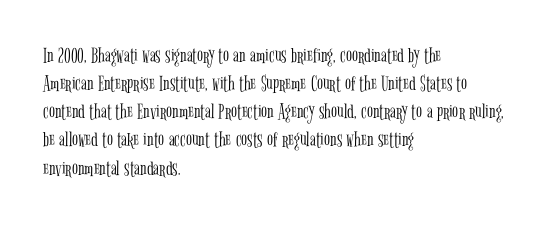
Normally led — the rows are evenly, conventionally spaced. Underlining? Definitely not there. The axis of the letterforms is exactly vertical. The passage is arranged the way most books set body copy — flush left. Default kerning and tracking; the words read as compact shapes.
